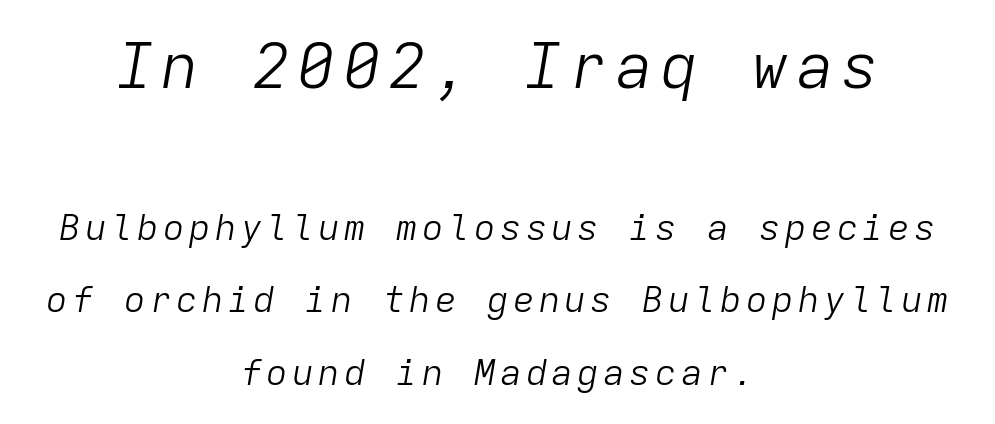
Q: Is the text bold? A: No.
Q: Is the text italic (slanted)? A: Yes, it leans right by about 9 degrees.
Q: Is the text underlined? A: No.
Q: How is the paragraph aligned? A: Centered.
Q: Is the spacing between lines tight, normal or loose? A: Loose.
Q: Which block of text is set in a larger size, the first (top) or the second (bottom)? A: The first (top) one.
Q: Width (condensed, normal, or wide)? A: Normal.
Q: Stroke contrast? A: Low.
Q: x-height? A: Medium.
Q: Monospaced? A: Yes.
